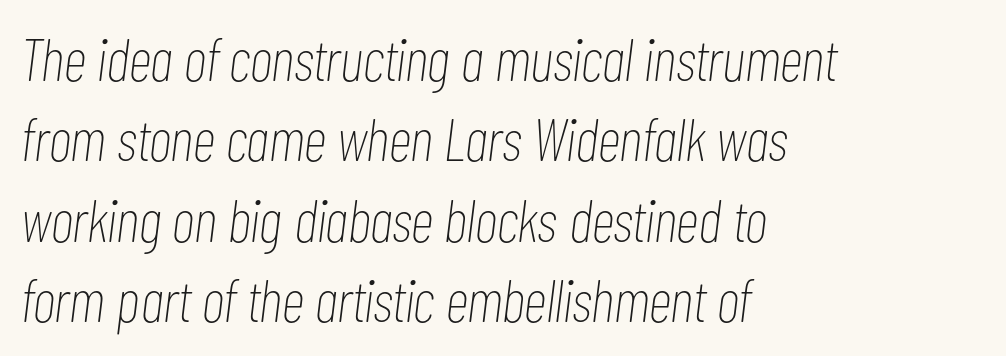
The image shows 60 px thin, condensed type, italic (leaning right); set left-aligned, normal line spacing (1.34x), normal letter spacing, not underlined; low stroke contrast and a medium x-height.
